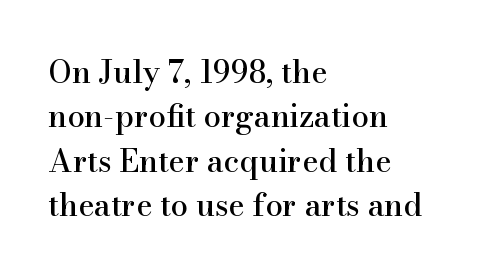
Q: Is the text italic (slanted)? A: No, it is upright.
Q: Is the typeface a serif or a sans-serif typeface? A: Serif.
Q: Is the text underlined? A: No.
Q: How is the paragraph aligned? A: Left-aligned.
Q: Is the spacing between letters normal or unusually wide? A: Normal.
Q: Is the spacing between lines tight, normal or loose? A: Normal.
Q: Width (condensed, normal, or wide)? A: Normal.
Q: Stroke contrast? A: High.
Q: x-height? A: Small.
Q: Monospaced? A: No.
